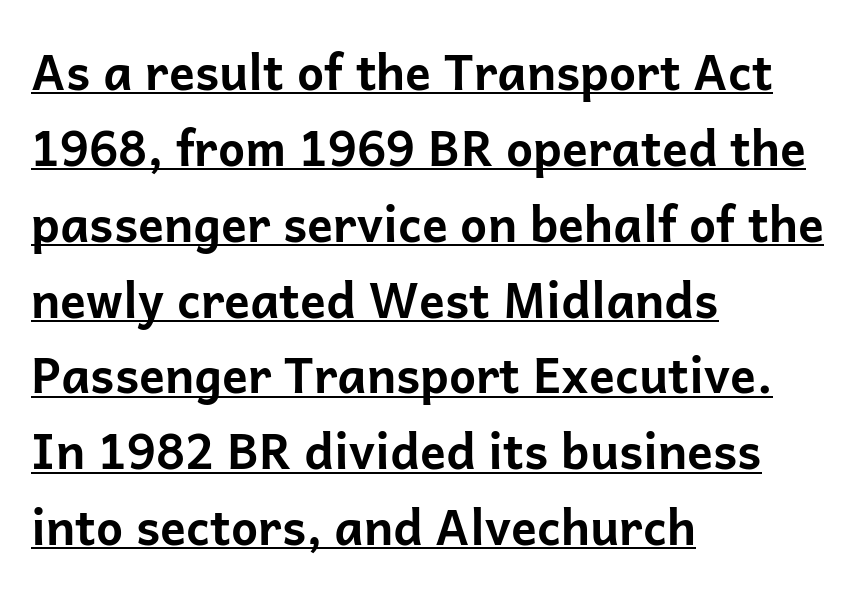
The image shows 48 px bold sans-serif type, upright; set left-aligned, normal line spacing (1.58x), normal letter spacing, underlined; low stroke contrast and a medium x-height.
